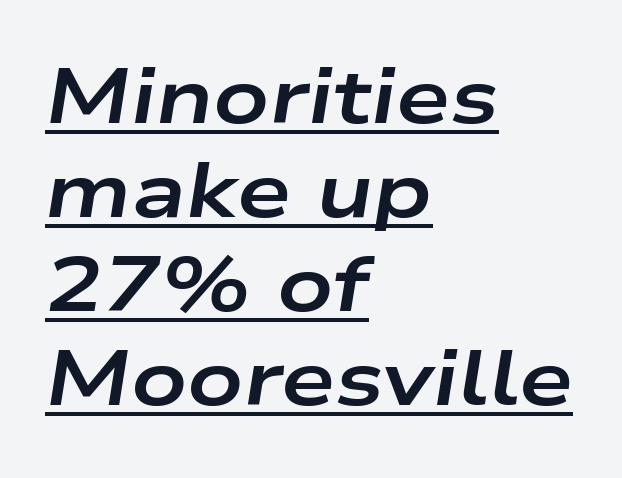
{"italic": "yes", "lean": "right", "slant_degrees": 9, "bold": "yes", "weight": "bold", "width": "wide", "stroke_contrast": "low", "x_height": "medium", "monospaced": "no", "underline": "yes", "align": "left", "line_spacing_ratio": 1.22, "letter_spacing": "normal", "letter_spacing_em": 0.0, "glyph_px": 77}
